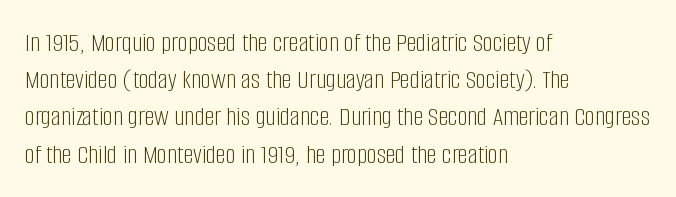
Q: Is the text bold? A: No.
Q: Is the text italic (slanted)? A: No, it is upright.
Q: Is the typeface a serif or a sans-serif typeface? A: Sans-serif.
Q: Is the text underlined? A: No.
Q: How is the paragraph aligned? A: Left-aligned.
Q: Is the spacing between letters normal or unusually wide? A: Normal.
Q: Is the spacing between lines tight, normal or loose? A: Normal.
Q: Width (condensed, normal, or wide)? A: Condensed.
Q: Stroke contrast? A: Low.
Q: x-height? A: Large.
Q: Monospaced? A: No.
